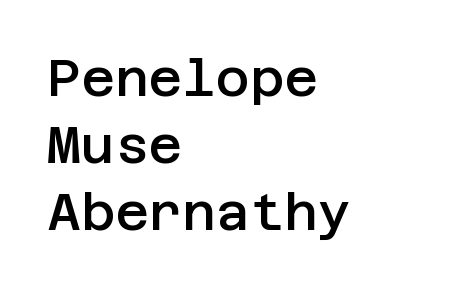
{"serif": "no", "italic": "no", "bold": "semi", "weight": "semibold", "width": "normal", "stroke_contrast": "low", "x_height": "large", "underline": "no", "align": "left", "line_spacing": "normal", "line_spacing_ratio": 1.29, "letter_spacing": "normal", "letter_spacing_em": 0.0, "glyph_px": 52}
